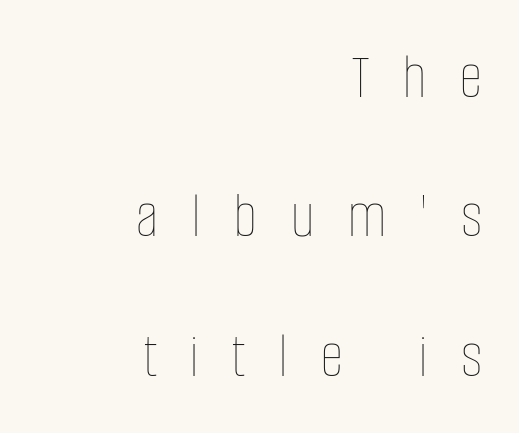
Descenders are the only things crossing below the line. The strokes carry an ordinary text weight at most. Italic: no, the glyphs are upright roman. The ragged edge is on the left, which tells us the setting is flush right. Airy leading.
